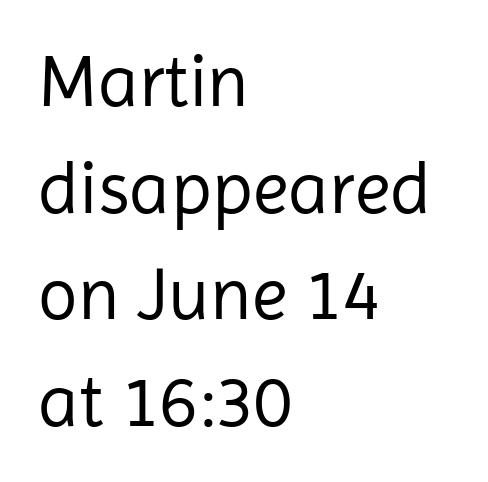
The image shows 73 px regular-weight sans-serif type, upright; set left-aligned, normal line spacing (1.46x), normal letter spacing, not underlined; low stroke contrast and a medium x-height.
